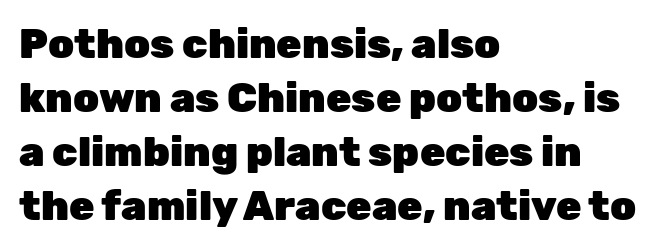
Q: Is the text bold? A: Yes.
Q: Is the text italic (slanted)? A: No, it is upright.
Q: Is the typeface a serif or a sans-serif typeface? A: Sans-serif.
Q: Is the text underlined? A: No.
Q: How is the paragraph aligned? A: Left-aligned.
Q: Is the spacing between letters normal or unusually wide? A: Normal.
Q: Is the spacing between lines tight, normal or loose? A: Normal.
Q: Width (condensed, normal, or wide)? A: Normal.
Q: Stroke contrast? A: Low.
Q: x-height? A: Medium.
Q: Monospaced? A: No.
